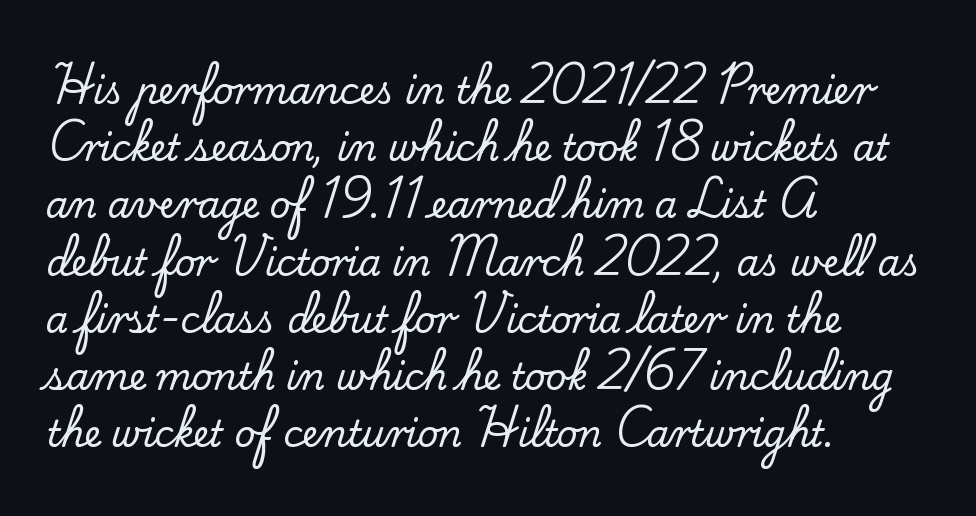
{"serif": "yes", "width": "normal", "stroke_contrast": "low", "x_height": "small", "monospaced": "no", "underline": "no", "align": "left", "line_spacing": "normal", "line_spacing_ratio": 1.59, "letter_spacing": "normal", "letter_spacing_em": 0.0, "glyph_px": 36}
